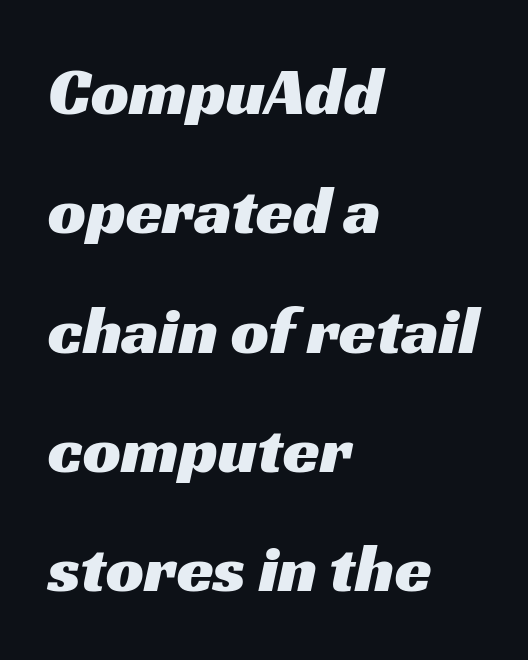
Think of a printed novel: that variable character pitch is what you see here. The typeface chosen for these lines omits serifs. Rule under the text: the space is simply empty. Short note: letters normally spaced.
